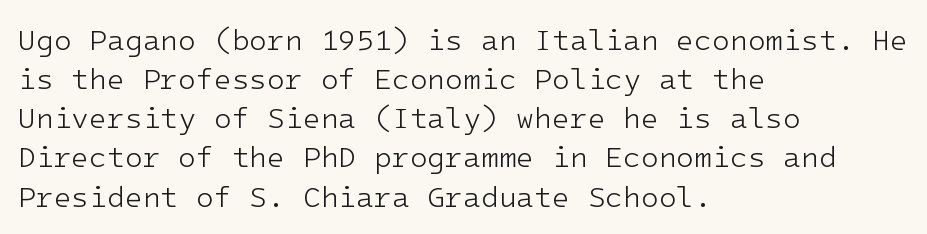
Q: Is the text bold? A: No.
Q: Is the text italic (slanted)? A: No, it is upright.
Q: Is the typeface a serif or a sans-serif typeface? A: Sans-serif.
Q: Is the text underlined? A: No.
Q: How is the paragraph aligned? A: Left-aligned.
Q: Is the spacing between letters normal or unusually wide? A: Normal.
Q: Is the spacing between lines tight, normal or loose? A: Normal.
Q: Width (condensed, normal, or wide)? A: Normal.
Q: Stroke contrast? A: Low.
Q: x-height? A: Medium.
